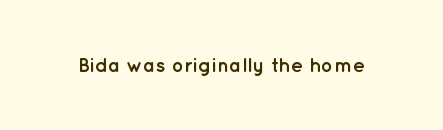
The rendering keeps characters at their native spacing. Underlining? Definitely not there. Nope, not italic — everything's standing straight. Set as a true bold cut, around the 700 mark.
